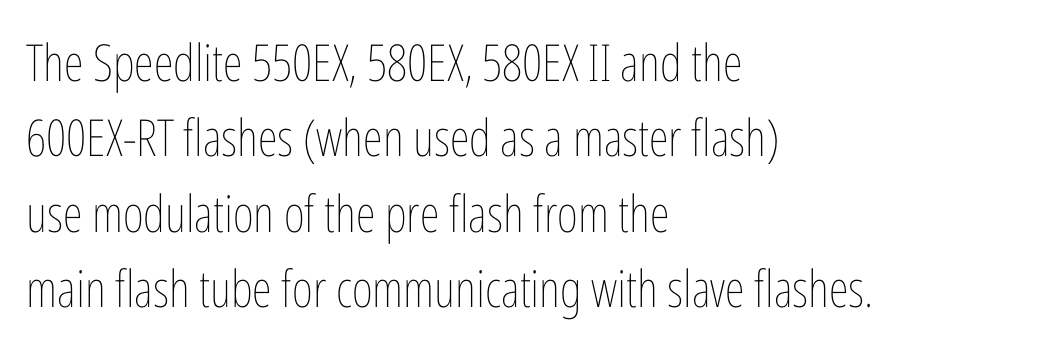
The image shows 51 px thin, condensed type, upright; set left-aligned, normal line spacing (1.48x), normal letter spacing, not underlined; low stroke contrast and a medium x-height.
